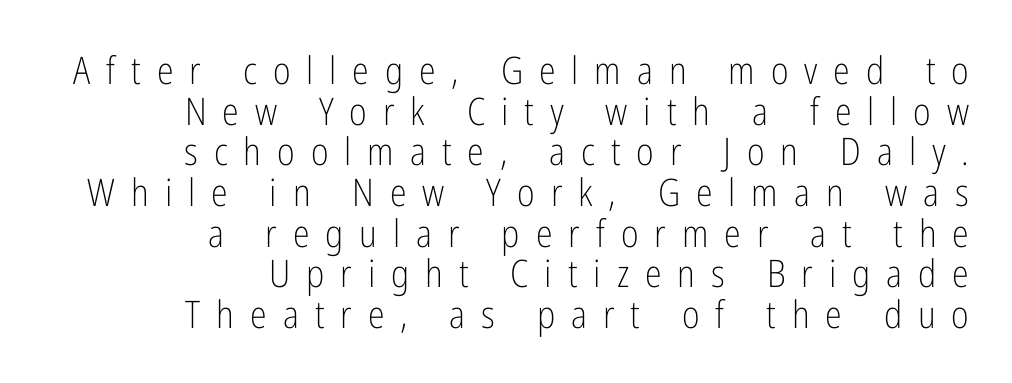
Q: Is the text bold? A: No.
Q: Is the text italic (slanted)? A: No, it is upright.
Q: Is the typeface a serif or a sans-serif typeface? A: Sans-serif.
Q: Is the text underlined? A: No.
Q: How is the paragraph aligned? A: Right-aligned.
Q: Is the spacing between letters normal or unusually wide? A: Unusually wide.
Q: Is the spacing between lines tight, normal or loose? A: Tight.
Q: Width (condensed, normal, or wide)? A: Condensed.
Q: Stroke contrast? A: Low.
Q: x-height? A: Medium.
Q: Monospaced? A: No.
